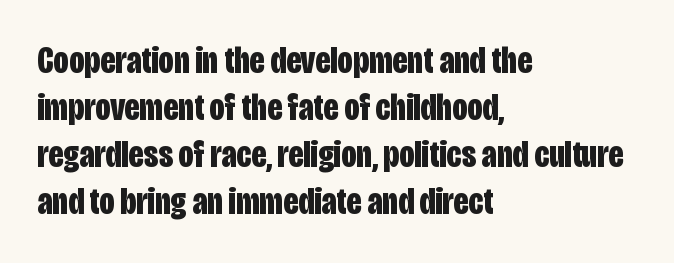
Q: Is the text bold? A: Yes.
Q: Is the text italic (slanted)? A: No, it is upright.
Q: Is the typeface a serif or a sans-serif typeface? A: Sans-serif.
Q: Is the text underlined? A: No.
Q: How is the paragraph aligned? A: Left-aligned.
Q: Is the spacing between letters normal or unusually wide? A: Normal.
Q: Width (condensed, normal, or wide)? A: Condensed.
Q: Stroke contrast? A: Low.
Q: x-height? A: Large.
Q: Monospaced? A: No.
